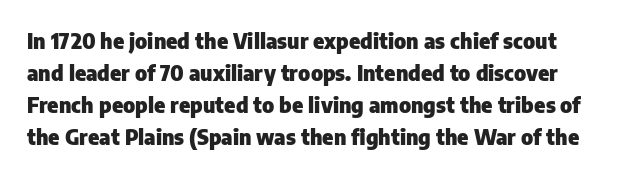
{"italic": "no", "bold": "yes", "underline": "no", "line_spacing": "normal", "line_spacing_ratio": 1.52, "letter_spacing": "normal", "letter_spacing_em": 0.0, "glyph_px": 21}
